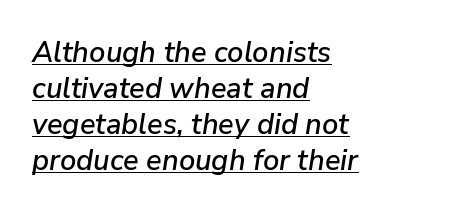
Q: Is the text italic (slanted)? A: Yes, it leans right by about 9 degrees.
Q: Is the text underlined? A: Yes.
Q: How is the paragraph aligned? A: Left-aligned.
Q: Is the spacing between letters normal or unusually wide? A: Normal.
Q: Width (condensed, normal, or wide)? A: Normal.
Q: Stroke contrast? A: Low.
Q: x-height? A: Medium.
Q: Monospaced? A: No.
